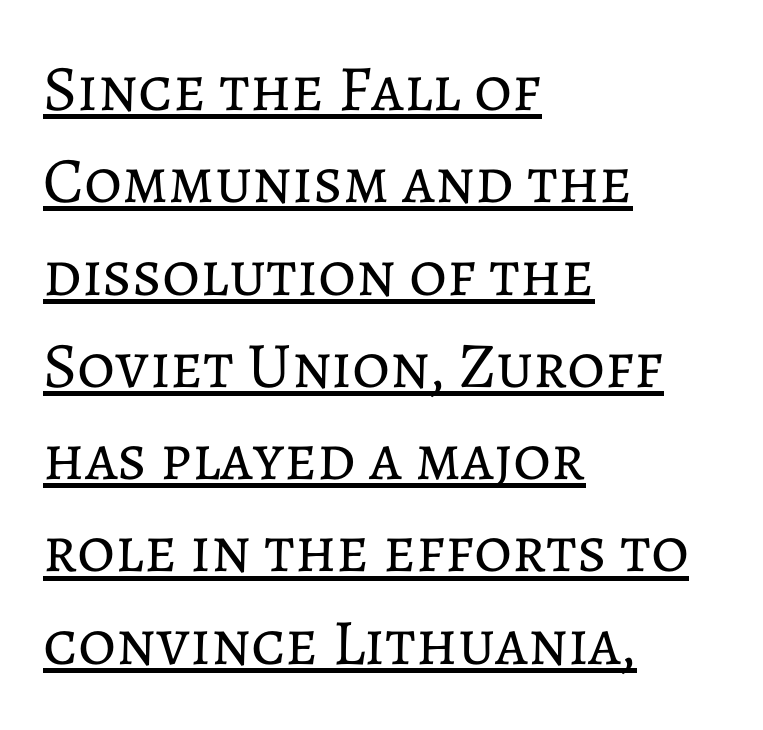
{"italic": "no", "bold": "no", "weight": "regular", "width": "normal", "stroke_contrast": "low", "x_height": "medium", "monospaced": "no", "underline": "yes", "align": "left", "line_spacing": "normal", "line_spacing_ratio": 1.42, "letter_spacing": "normal", "letter_spacing_em": 0.0, "glyph_px": 65}
